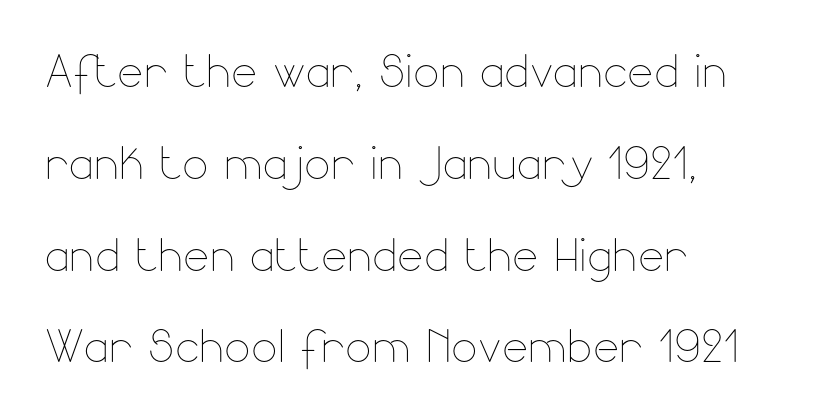
The image shows 62 px thin type, upright; set left-aligned, normal line spacing (1.48x), normal letter spacing, not underlined; low stroke contrast and a small x-height.
